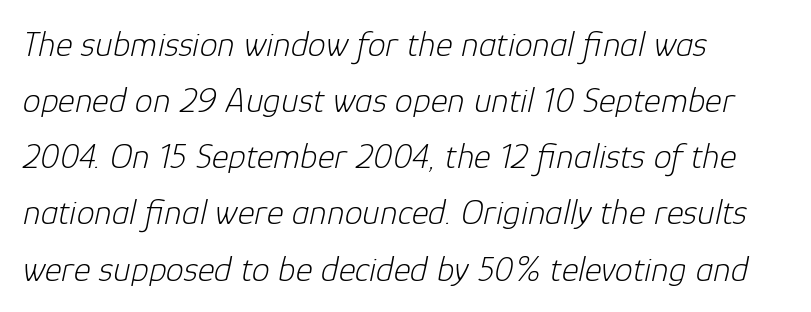
The image shows 36 px light type, italic (leaning right); set left-aligned, normal line spacing (1.56x), normal letter spacing, not underlined; low stroke contrast and a medium x-height.
